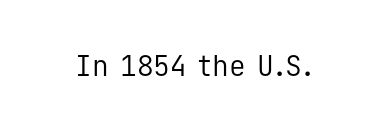
Underline: absent. These lines are rendered in a fixed-pitch font. Inter-character spacing is left at the font's built-in metrics. A light-to-regular cut is what we see here. Grotesque or geometric, the face here clearly has no serifs. Ascenders rise straight up at ninety degrees.
